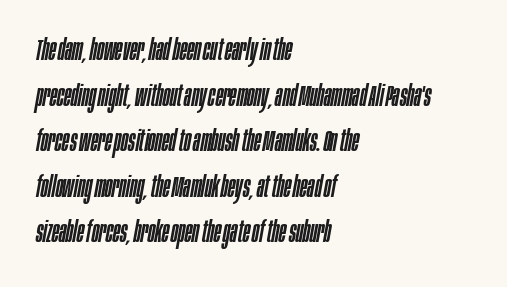
The image shows 30 px condensed type, italic (leaning right); set left-aligned, normal line spacing (1.52x), normal letter spacing, not underlined; low stroke contrast and a large x-height.
